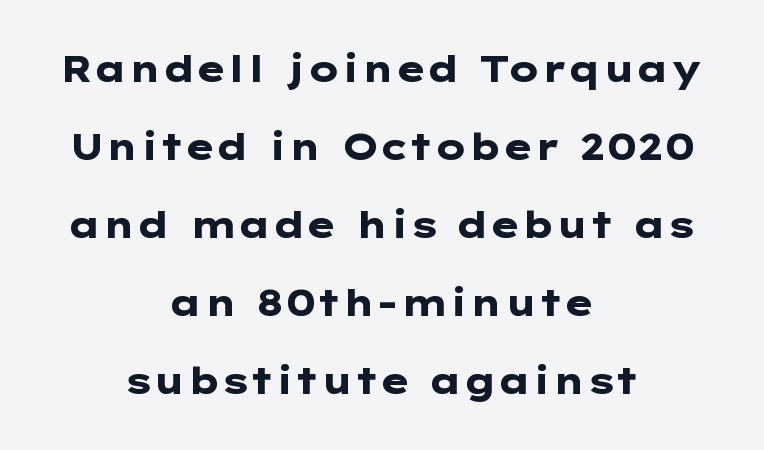
The image shows 36 px heavy, wide sans-serif type, upright; set centered, loose line spacing (2.17x), normal letter spacing, not underlined; low stroke contrast and a medium x-height.
